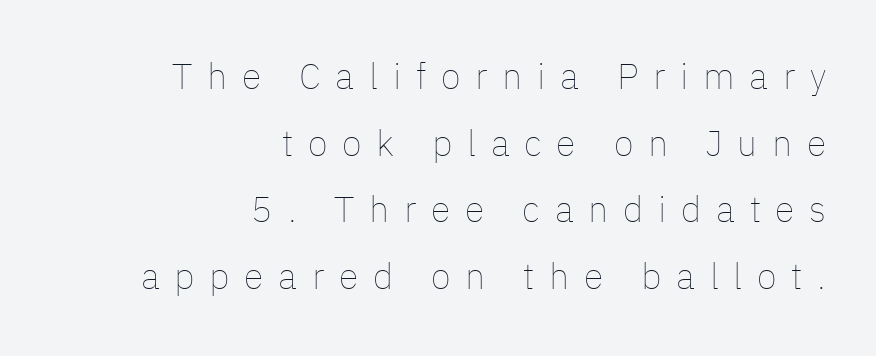
The image shows 36 px thin type, upright; set right-aligned, line spacing 1.85x, unusually wide letter spacing (+0.41 em), not underlined; low stroke contrast and a medium x-height.
